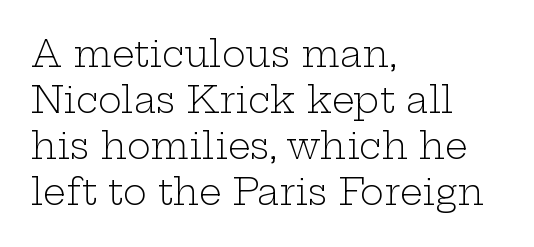
{"serif": "yes", "italic": "no", "bold": "no", "weight": "light", "width": "wide", "stroke_contrast": "low", "x_height": "medium", "monospaced": "no", "underline": "no", "align": "left", "line_spacing": "normal", "line_spacing_ratio": 1.28, "letter_spacing": "normal", "letter_spacing_em": 0.0, "glyph_px": 36}
